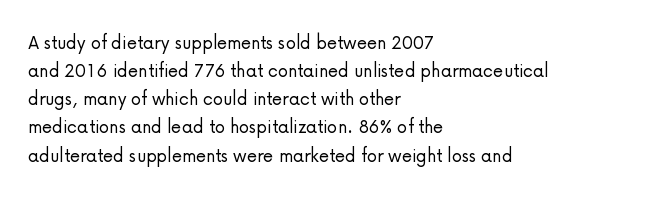
Q: Is the text bold? A: No.
Q: Is the text italic (slanted)? A: No, it is upright.
Q: Is the text underlined? A: No.
Q: How is the paragraph aligned? A: Left-aligned.
Q: Is the spacing between letters normal or unusually wide? A: Normal.
Q: Is the spacing between lines tight, normal or loose? A: Normal.
